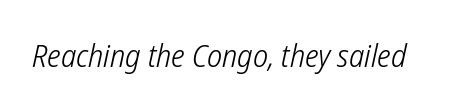
Is the letter spacing exaggerated? No — it looks like the ordinary default. Each letter keeps its own natural width here, so spacing adapts to shape. Each letter's strokes conclude bluntly, with no projecting serifs. Stroke thickness stays within the range of a standard reading face or lighter. The words here are not underlined.
